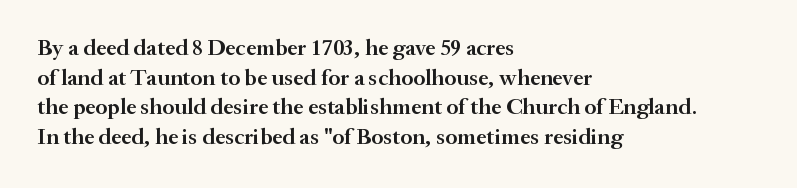
The image shows 23 px text type, upright; set left-aligned, normal line spacing (1.29x), normal letter spacing, not underlined.
